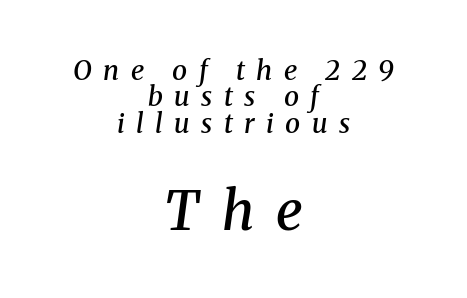
Glance below the letters and you will spot only blank space. Scale increases going downward across the two blocks. The text carries the slant typical of an italic or oblique font. Students, observe: this is what under-led, compact text looks like. These lines are rendered in a variable-pitch font.
